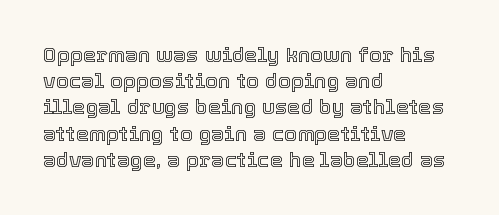
A typesetter would call this leading conventional body-copy spacing. Upright lettering throughout. This rendering uses left alignment, leaving the right contour irregular. The letterforms sit shoulder to shoulder at normal distance. Decoration check: the copy has no underline.
